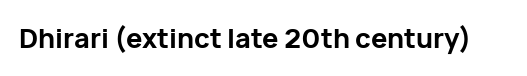
The image shows 27 px bold type, upright; set normal letter spacing, not underlined.
